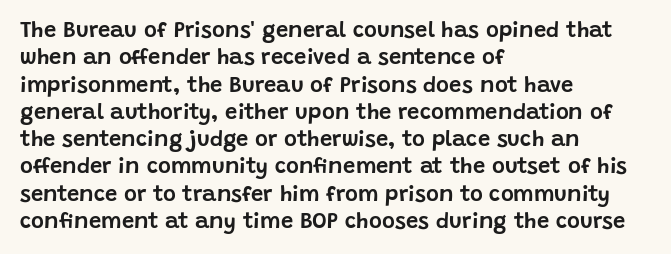
{"italic": "no", "underline": "no", "align": "left", "line_spacing_ratio": 1.24, "letter_spacing": "normal", "letter_spacing_em": 0.0, "glyph_px": 22}
